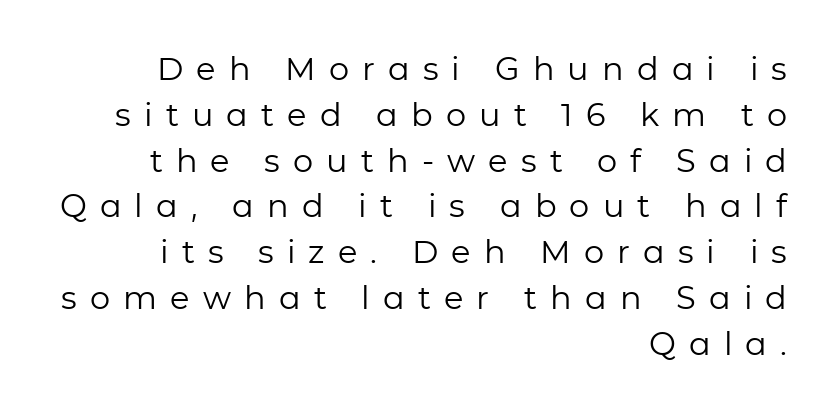
Bare-footed words on every line. The axis of the letterforms is exactly vertical. A typesetter would call this leading conventional body-copy spacing. This sample uses expanded letter spacing, leaving extra air between glyphs. The paragraph shown leans on its right margin. The typeface chosen for these lines omits serifs.
